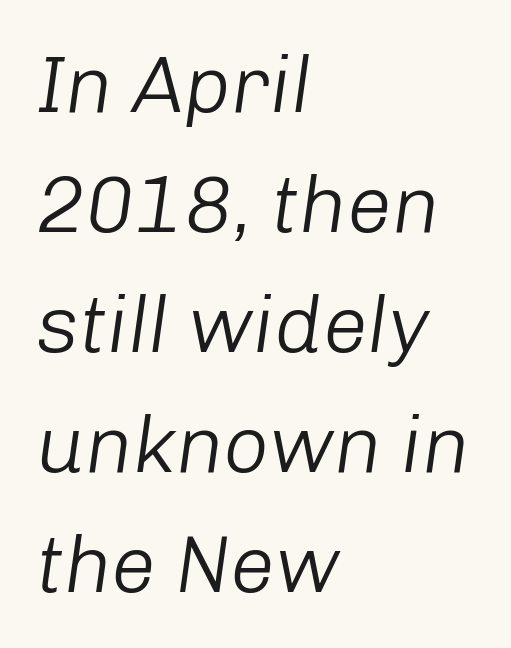
The image shows 80 px light type, italic (leaning right); set left-aligned, normal line spacing (1.5x), normal letter spacing, not underlined; low stroke contrast and a medium x-height.
